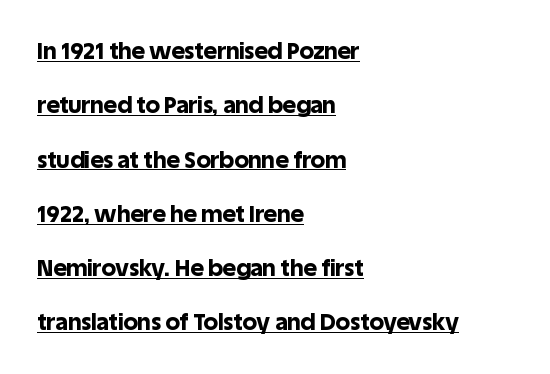
Q: Is the text bold? A: Yes.
Q: Is the text italic (slanted)? A: No, it is upright.
Q: Is the text underlined? A: Yes.
Q: How is the paragraph aligned? A: Left-aligned.
Q: Is the spacing between letters normal or unusually wide? A: Normal.
Q: Is the spacing between lines tight, normal or loose? A: Loose.
